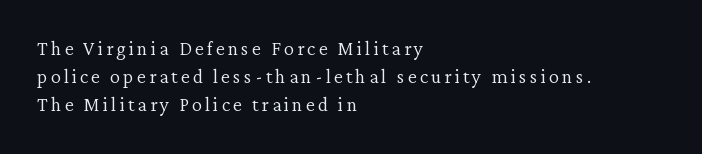
{"italic": "no", "bold": "no", "underline": "no", "align": "left", "line_spacing": "normal", "line_spacing_ratio": 1.41, "glyph_px": 20}
